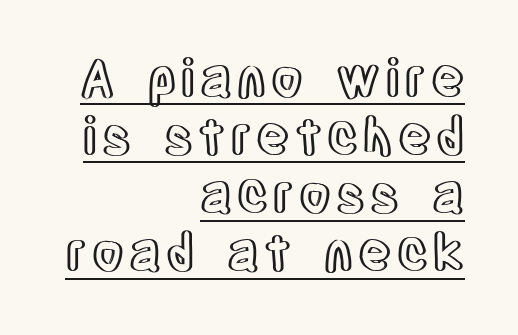
{"italic": "no", "width": "condensed", "x_height": "large", "monospaced": "no", "underline": "yes", "align": "right", "line_spacing": "tight", "line_spacing_ratio": 1.14, "glyph_px": 51}
